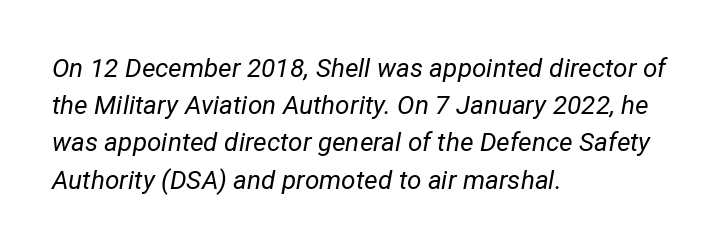
The image shows 26 px text type, italic (leaning right); set left-aligned, normal line spacing (1.43x), normal letter spacing, not underlined.
